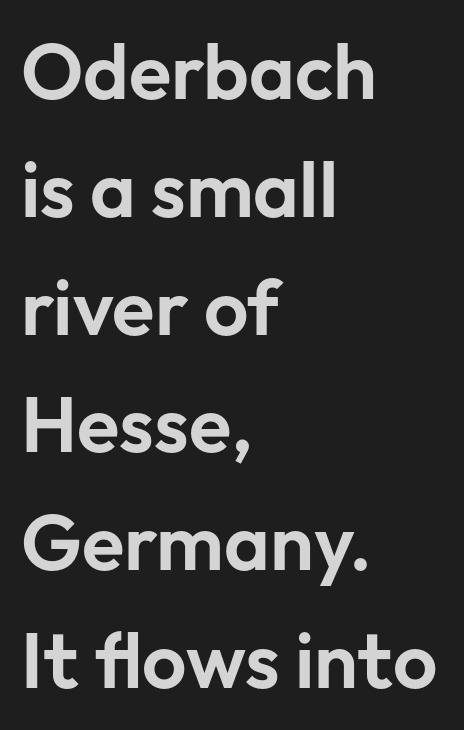
{"serif": "no", "italic": "no", "width": "normal", "stroke_contrast": "low", "x_height": "medium", "monospaced": "no", "underline": "no", "align": "left", "line_spacing": "normal", "line_spacing_ratio": 1.51, "letter_spacing": "normal", "letter_spacing_em": 0.0, "glyph_px": 78}
